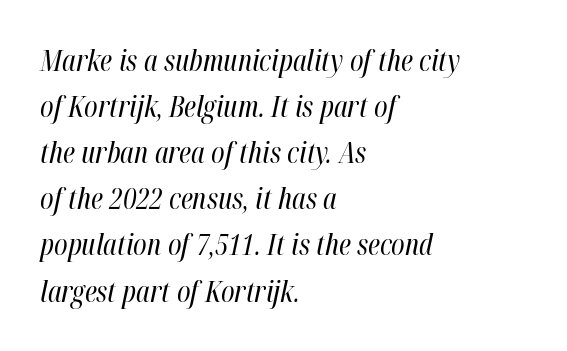
Each stroke keeps to a modest, everyday thickness or less. Line starts are locked; line ends wander. Letter spacing: default. A typesetter would call this proportional, since set widths differ per character.
